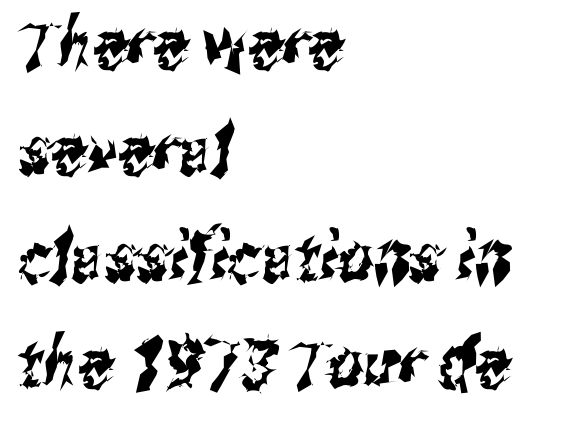
The image shows 69 px condensed sans-serif type; set left-aligned, normal line spacing (1.54x), normal letter spacing, not underlined; medium stroke contrast and a medium x-height.
